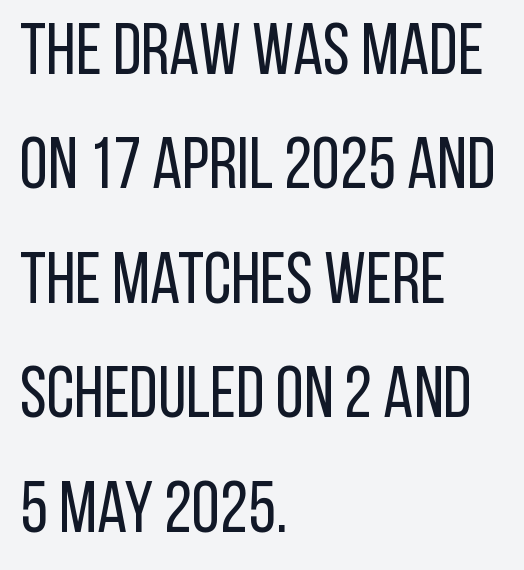
{"serif": "no", "italic": "no", "bold": "no", "weight": "regular", "width": "condensed", "stroke_contrast": "low", "x_height": "large", "monospaced": "no", "underline": "no", "align": "left", "line_spacing": "normal", "line_spacing_ratio": 1.59, "letter_spacing": "normal", "letter_spacing_em": 0.0, "glyph_px": 72}
